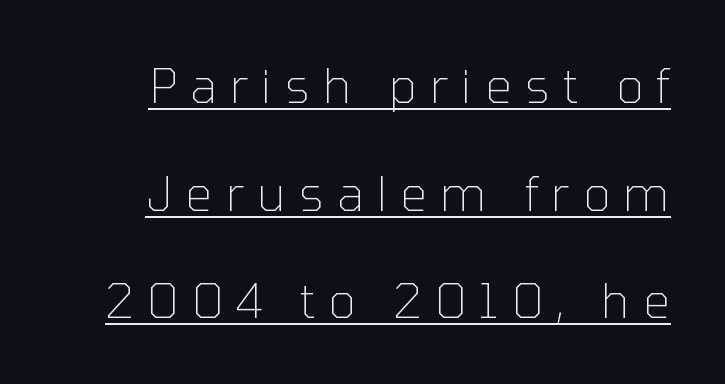
{"serif": "no", "italic": "no", "bold": "no", "weight": "thin", "width": "normal", "stroke_contrast": "low", "x_height": "medium", "monospaced": "no", "underline": "yes", "line_spacing": "loose", "line_spacing_ratio": 2.24, "letter_spacing": "wide", "letter_spacing_em": 0.27, "glyph_px": 48}
